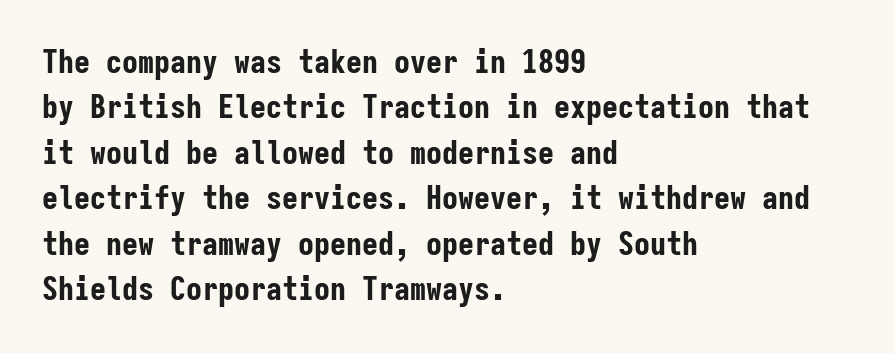
Q: Is the text bold? A: Yes.
Q: Is the text italic (slanted)? A: No, it is upright.
Q: Is the typeface a serif or a sans-serif typeface? A: Sans-serif.
Q: Is the text underlined? A: No.
Q: How is the paragraph aligned? A: Left-aligned.
Q: Is the spacing between letters normal or unusually wide? A: Normal.
Q: Is the spacing between lines tight, normal or loose? A: Normal.
Q: Width (condensed, normal, or wide)? A: Condensed.
Q: Stroke contrast? A: Low.
Q: x-height? A: Medium.
Q: Monospaced? A: Yes.
